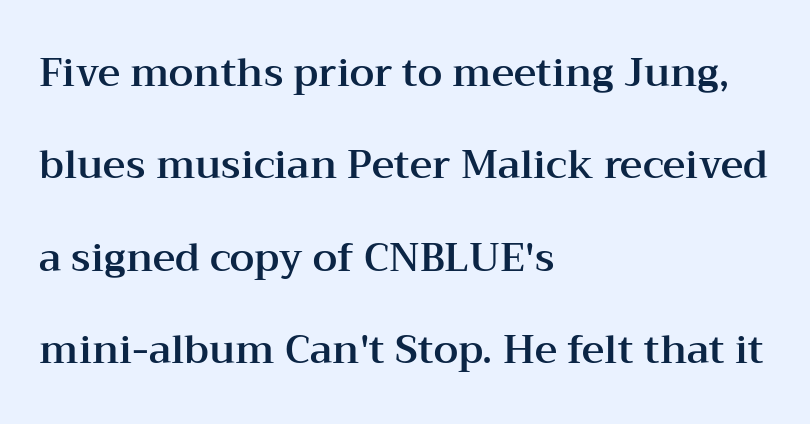
{"serif": "yes", "italic": "no", "width": "wide", "stroke_contrast": "medium", "x_height": "medium", "monospaced": "no", "underline": "no", "align": "left", "line_spacing": "loose", "line_spacing_ratio": 2.37, "letter_spacing": "normal", "letter_spacing_em": 0.0, "glyph_px": 39}
